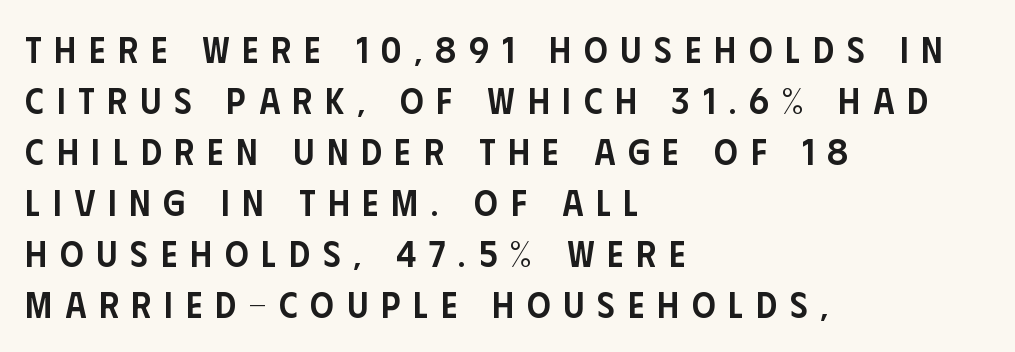
Q: Is the text bold? A: Semi-bold.
Q: Is the text italic (slanted)? A: No, it is upright.
Q: Is the typeface a serif or a sans-serif typeface? A: Sans-serif.
Q: Is the text underlined? A: No.
Q: How is the paragraph aligned? A: Left-aligned.
Q: Is the spacing between letters normal or unusually wide? A: Unusually wide.
Q: Is the spacing between lines tight, normal or loose? A: Normal.
Q: Width (condensed, normal, or wide)? A: Condensed.
Q: Stroke contrast? A: Low.
Q: x-height? A: Large.
Q: Monospaced? A: No.
